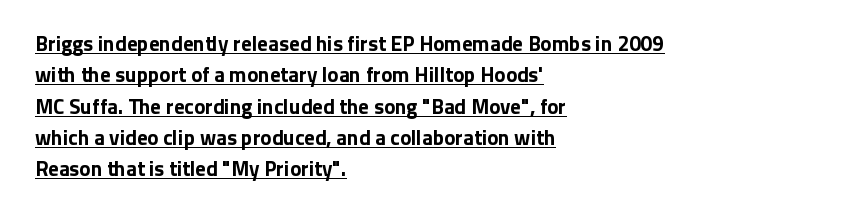
{"italic": "no", "bold": "yes", "underline": "yes", "align": "left", "line_spacing": "normal", "line_spacing_ratio": 1.49, "letter_spacing": "normal", "letter_spacing_em": 0.0, "glyph_px": 21}
